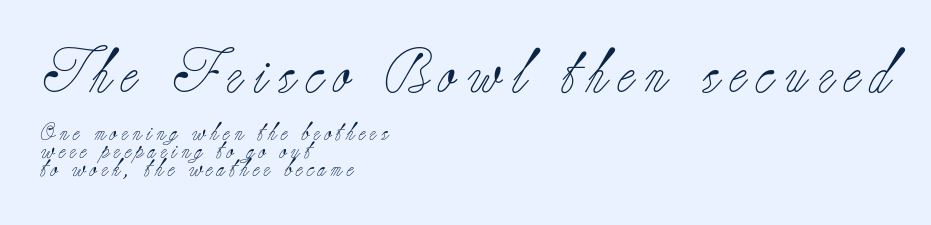
The image shows 44 px light serif type; set left-aligned, tight line spacing (1.0x), unusually wide letter spacing (+0.25 em), not underlined; the first (top) block is 2.44x larger; low stroke contrast and a small x-height.
